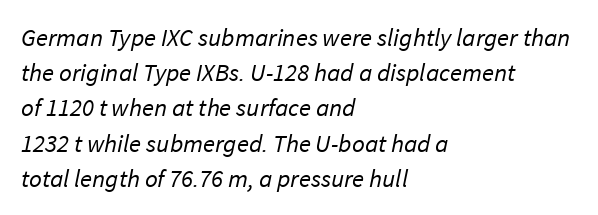
Q: Is the text bold? A: No.
Q: Is the text underlined? A: No.
Q: How is the paragraph aligned? A: Left-aligned.
Q: Is the spacing between letters normal or unusually wide? A: Normal.
Q: Is the spacing between lines tight, normal or loose? A: Normal.
